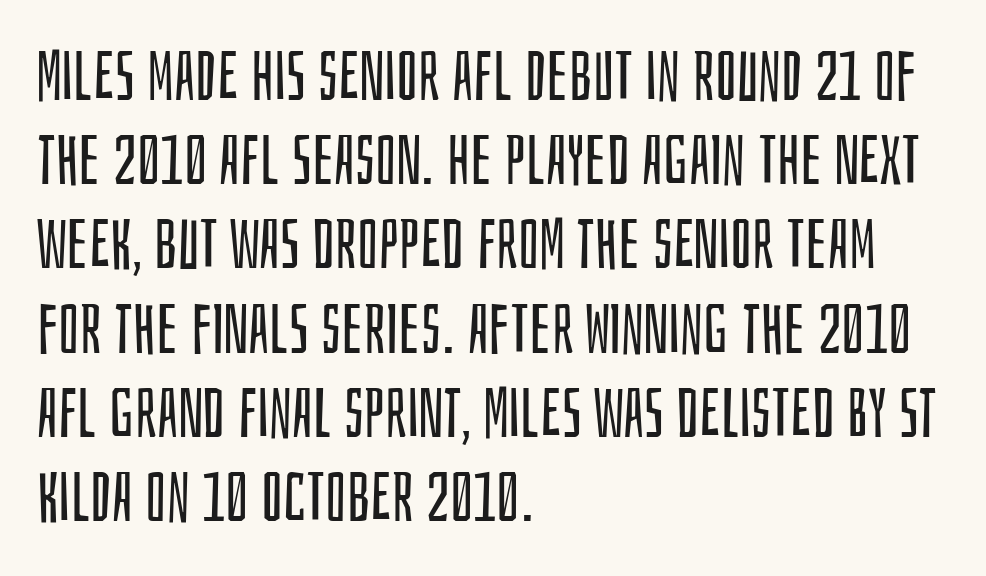
{"serif": "no", "italic": "no", "bold": "no", "weight": "regular", "width": "condensed", "stroke_contrast": "low", "x_height": "large", "monospaced": "no", "underline": "no", "align": "left", "line_spacing_ratio": 1.22, "letter_spacing": "normal", "letter_spacing_em": 0.0, "glyph_px": 69}
